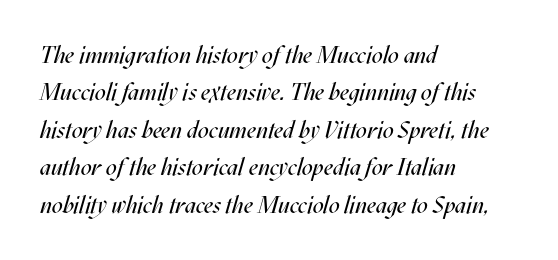
Q: Is the text bold? A: No.
Q: Is the text italic (slanted)? A: Yes, it leans right by about 17 degrees.
Q: Is the text underlined? A: No.
Q: How is the paragraph aligned? A: Left-aligned.
Q: Is the spacing between letters normal or unusually wide? A: Normal.
Q: Is the spacing between lines tight, normal or loose? A: Normal.
